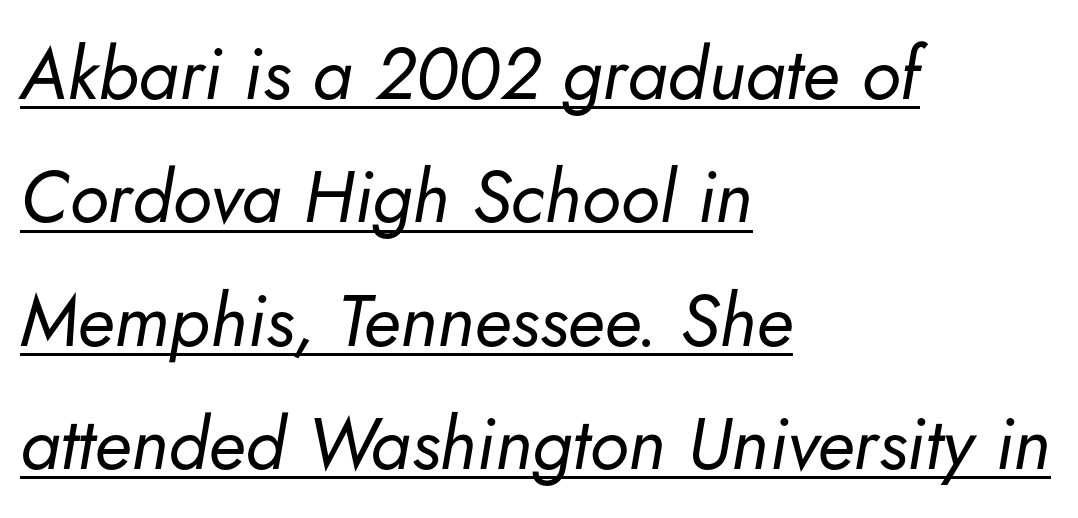
{"italic": "yes", "lean": "right", "slant_degrees": 5, "bold": "no", "weight": "regular", "width": "normal", "stroke_contrast": "low", "x_height": "small", "monospaced": "no", "underline": "yes", "align": "left", "line_spacing": "normal", "line_spacing_ratio": 1.69, "letter_spacing": "normal", "letter_spacing_em": 0.0, "glyph_px": 73}
